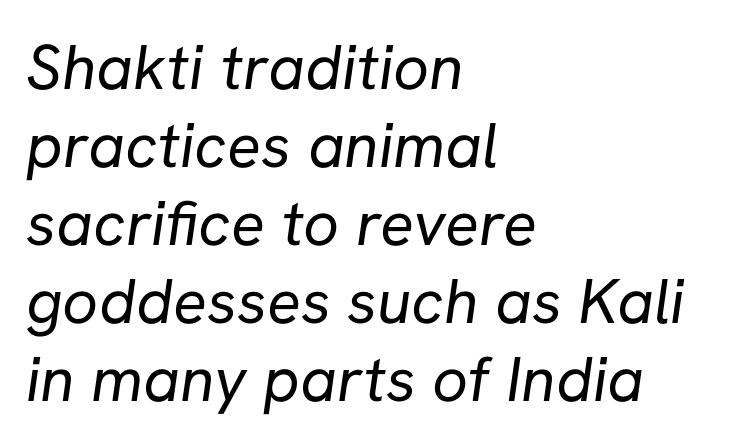
Q: Is the text bold? A: No.
Q: Is the typeface a serif or a sans-serif typeface? A: Sans-serif.
Q: Is the text underlined? A: No.
Q: How is the paragraph aligned? A: Left-aligned.
Q: Is the spacing between letters normal or unusually wide? A: Normal.
Q: Width (condensed, normal, or wide)? A: Normal.
Q: Stroke contrast? A: Low.
Q: x-height? A: Medium.
Q: Monospaced? A: No.
